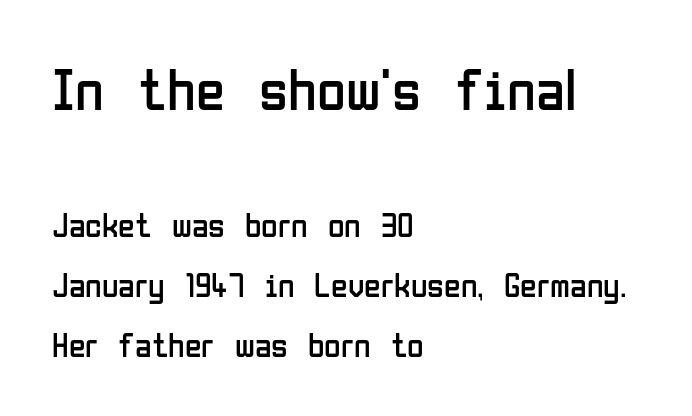
The image shows 59 px regular-weight, condensed sans-serif type, upright; set left-aligned, line spacing 1.76x, normal letter spacing, not underlined; the first (top) block is 1.74x larger; low stroke contrast and a medium x-height.
